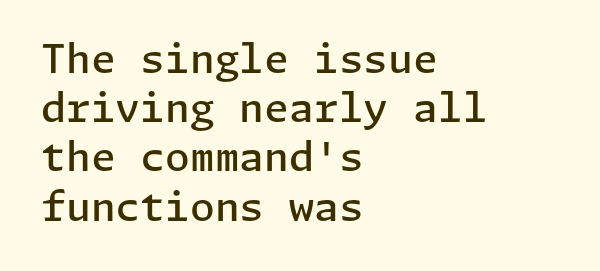
The image shows 40 px semibold sans-serif type, upright; set left-aligned, line spacing 1.23x, normal letter spacing, not underlined; low stroke contrast and a medium x-height.
